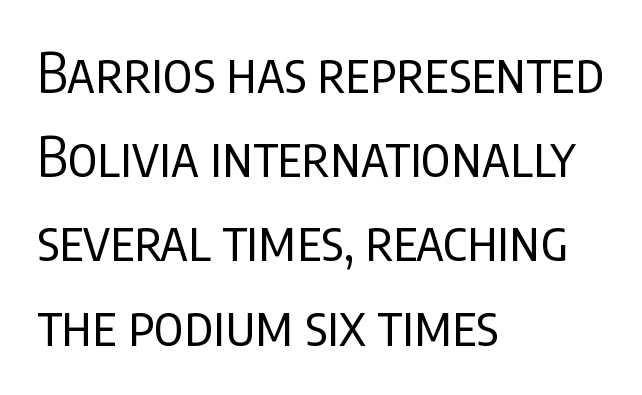
The image shows 54 px regular-weight, condensed sans-serif type, upright; set left-aligned, normal line spacing (1.56x), normal letter spacing, not underlined; low stroke contrast and a large x-height.
